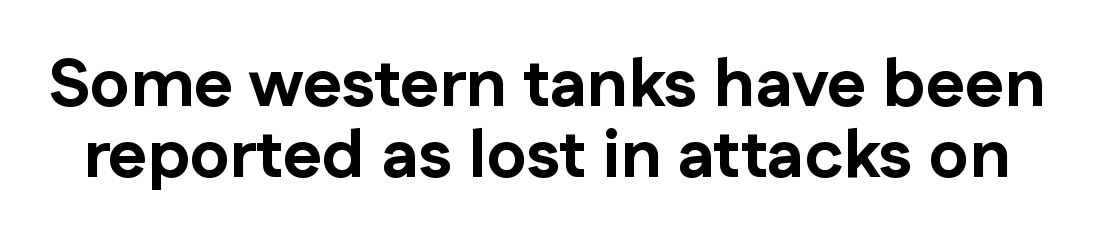
The image shows 67 px bold sans-serif type, upright; set tight line spacing (1.06x), normal letter spacing, not underlined; low stroke contrast and a medium x-height.
